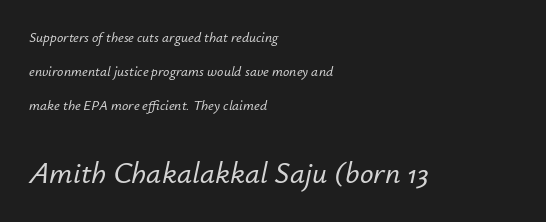
The image shows 30 px text type, italic (leaning right); set left-aligned, loose line spacing (2.44x), normal letter spacing, not underlined; the second (bottom) block is 2.14x larger; low stroke contrast and a small x-height.
